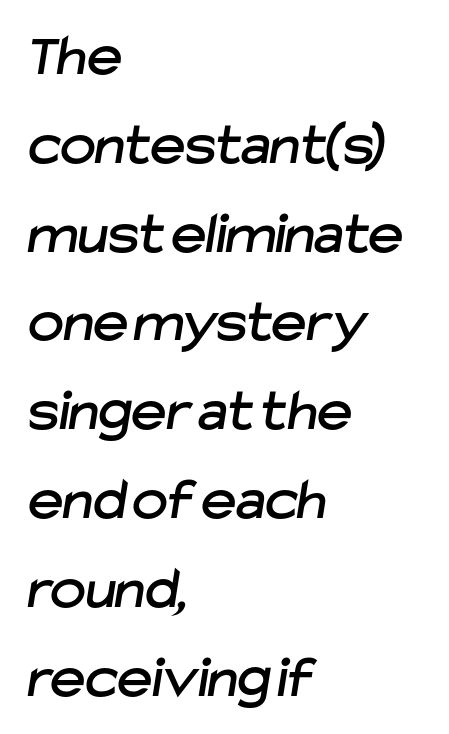
The image shows 60 px sans-serif type; set left-aligned, normal line spacing (1.48x), normal letter spacing, not underlined; low stroke contrast and a medium x-height.
